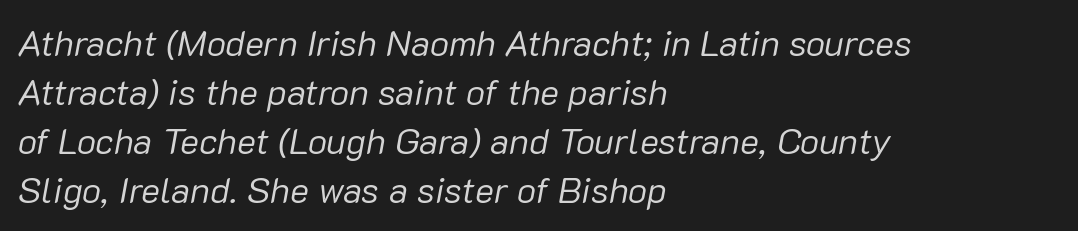
{"italic": "yes", "lean": "right", "slant_degrees": 10, "bold": "no", "weight": "regular", "width": "normal", "stroke_contrast": "low", "x_height": "medium", "monospaced": "no", "underline": "no", "align": "left", "line_spacing": "normal", "line_spacing_ratio": 1.36, "letter_spacing": "normal", "letter_spacing_em": 0.0, "glyph_px": 36}
